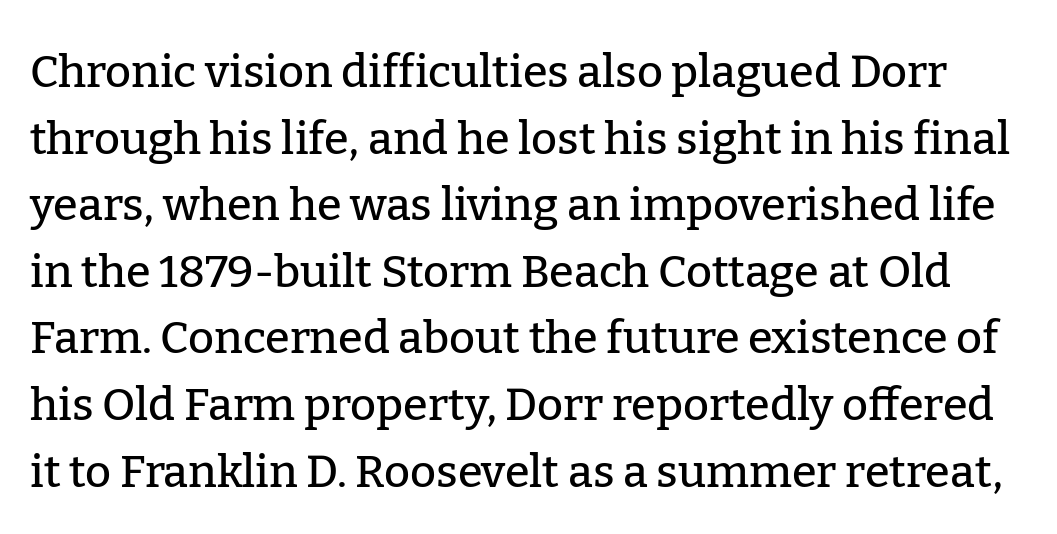
Q: Is the text italic (slanted)? A: No, it is upright.
Q: Is the typeface a serif or a sans-serif typeface? A: Serif.
Q: Is the text underlined? A: No.
Q: Is the spacing between letters normal or unusually wide? A: Normal.
Q: Is the spacing between lines tight, normal or loose? A: Normal.
Q: Width (condensed, normal, or wide)? A: Normal.
Q: Stroke contrast? A: Low.
Q: x-height? A: Medium.
Q: Monospaced? A: No.
